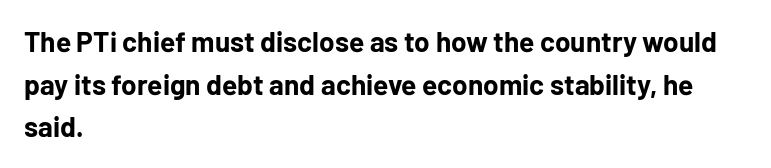
Q: Is the text bold? A: Yes.
Q: Is the text italic (slanted)? A: No, it is upright.
Q: Is the typeface a serif or a sans-serif typeface? A: Sans-serif.
Q: Is the text underlined? A: No.
Q: How is the paragraph aligned? A: Left-aligned.
Q: Is the spacing between letters normal or unusually wide? A: Normal.
Q: Is the spacing between lines tight, normal or loose? A: Normal.
Q: Width (condensed, normal, or wide)? A: Normal.
Q: Stroke contrast? A: Low.
Q: x-height? A: Medium.
Q: Monospaced? A: No.
